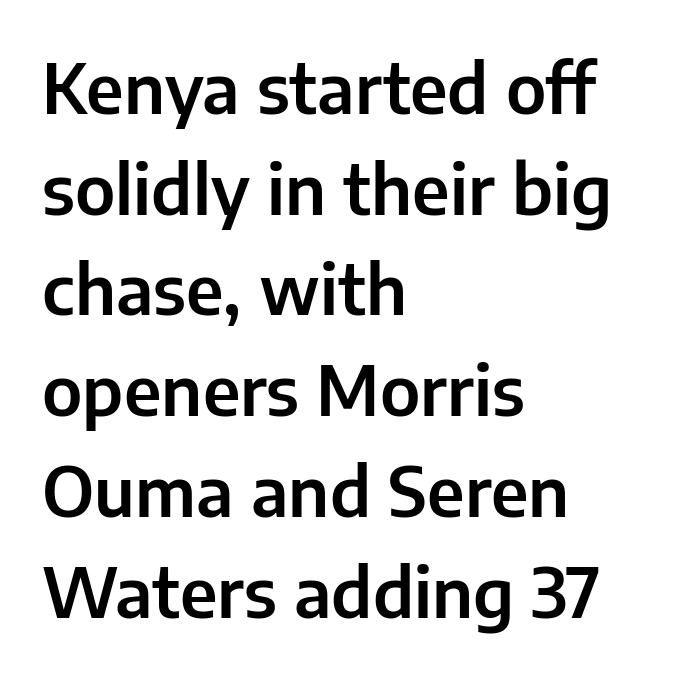
What kind of face is this? One without serifs — a sans. No italicization has been applied; the sample stays upright. A typesetter would call this proportional, since set widths differ per character. Default kerning and tracking; the words read as compact shapes. Regular leading.
